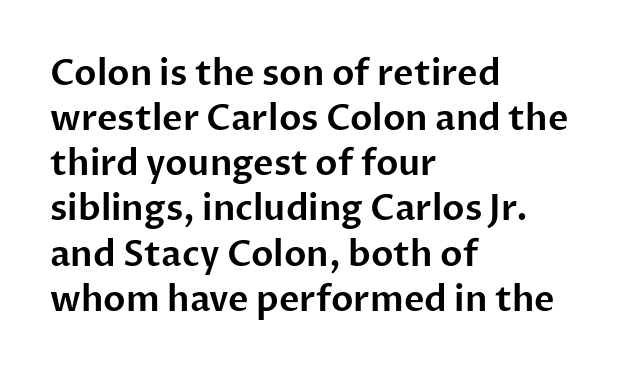
The image shows 35 px sans-serif type, upright; set left-aligned, normal line spacing (1.29x), normal letter spacing, not underlined; low stroke contrast and a medium x-height.
